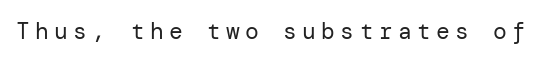
{"italic": "no", "bold": "no", "underline": "no", "letter_spacing": "wide", "letter_spacing_em": 0.23, "glyph_px": 23}
